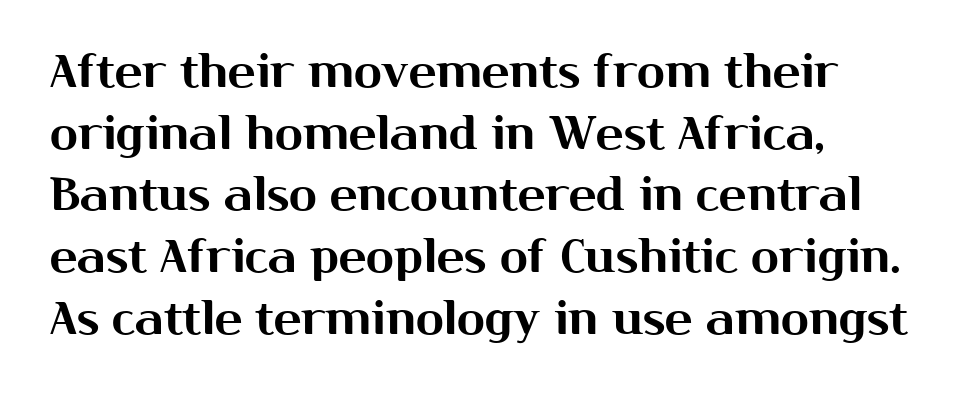
{"serif": "no", "italic": "no", "width": "normal", "stroke_contrast": "medium", "x_height": "medium", "monospaced": "no", "underline": "no", "align": "left", "line_spacing": "normal", "line_spacing_ratio": 1.34, "letter_spacing": "normal", "letter_spacing_em": 0.0, "glyph_px": 46}
